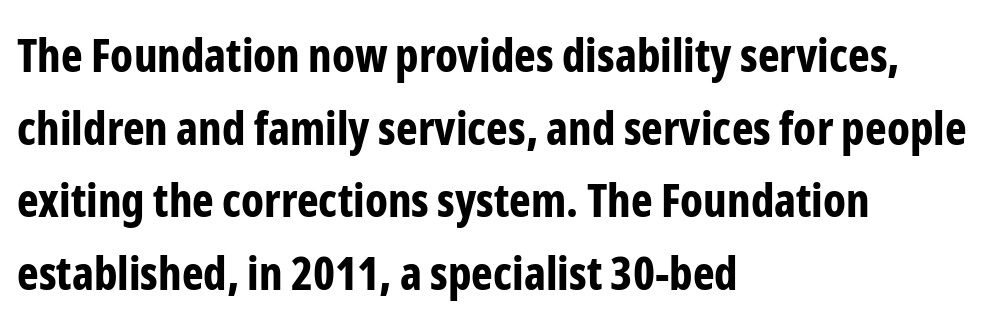
Q: Is the text bold? A: Yes.
Q: Is the text italic (slanted)? A: No, it is upright.
Q: Is the typeface a serif or a sans-serif typeface? A: Sans-serif.
Q: Is the text underlined? A: No.
Q: How is the paragraph aligned? A: Left-aligned.
Q: Is the spacing between letters normal or unusually wide? A: Normal.
Q: Is the spacing between lines tight, normal or loose? A: Normal.
Q: Width (condensed, normal, or wide)? A: Condensed.
Q: Stroke contrast? A: Low.
Q: x-height? A: Medium.
Q: Monospaced? A: No.
